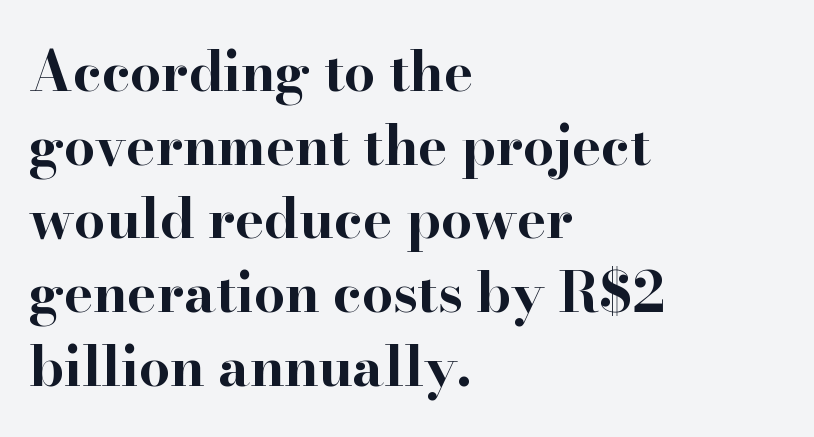
Each line starts at the same left margin while the right side varies. Heavy, bold letterforms. The specimen omits any rule beneath the text block's lines. Notice how descenders clear the ascenders below comfortably — that's standard leading. Type style note: has serifs.
